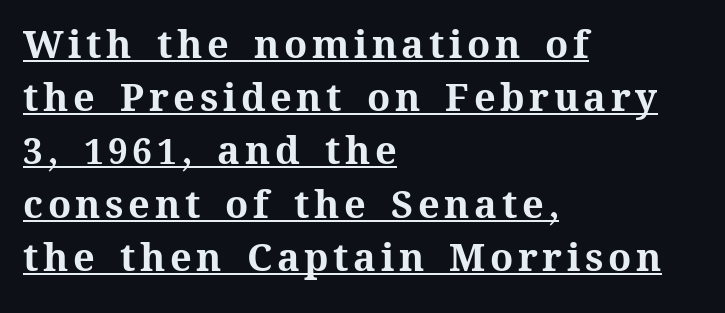
{"italic": "no", "bold": "yes", "weight": "bold", "width": "normal", "stroke_contrast": "medium", "x_height": "medium", "monospaced": "no", "underline": "yes", "align": "left", "line_spacing": "normal", "line_spacing_ratio": 1.4, "glyph_px": 38}
